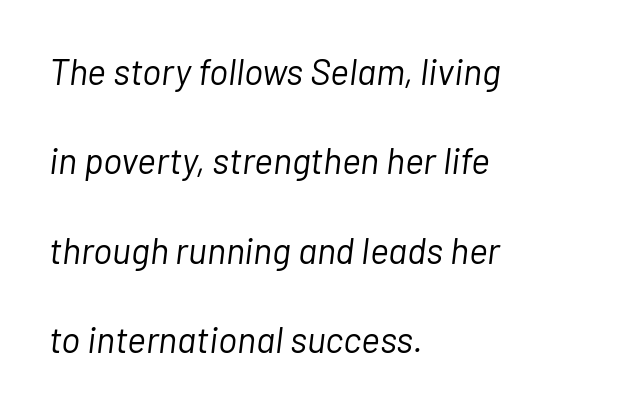
{"italic": "yes", "lean": "right", "slant_degrees": 7, "bold": "no", "weight": "light", "width": "normal", "stroke_contrast": "low", "x_height": "medium", "monospaced": "no", "underline": "no", "align": "left", "line_spacing": "loose", "line_spacing_ratio": 2.48, "letter_spacing": "normal", "letter_spacing_em": 0.0, "glyph_px": 36}
